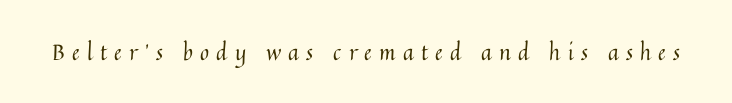
Is the letter spacing exaggerated? Yes — the characters are pushed far apart. Has an underline been added? It has not. The letterforms sit at book weight or below.
